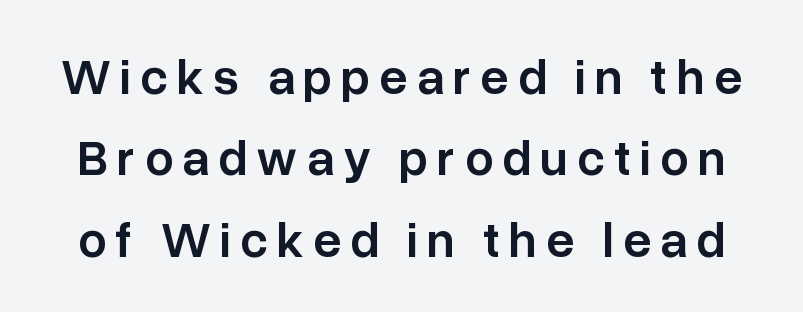
Firm but not heavy-handed strokes: this text is semibold. The glyphs in this specimen are sans serif. Ordinary non-slanted type is in use. Character widths vary here, with narrow letters taking less room than wide ones. Lines of text with bare space underneath.
